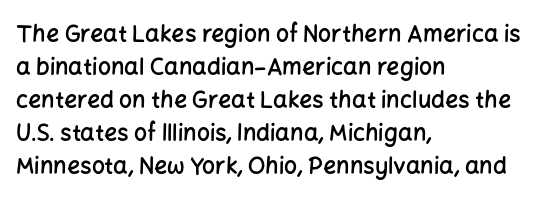
The image shows 23 px text type, upright; set left-aligned, normal line spacing (1.44x), normal letter spacing, not underlined.
